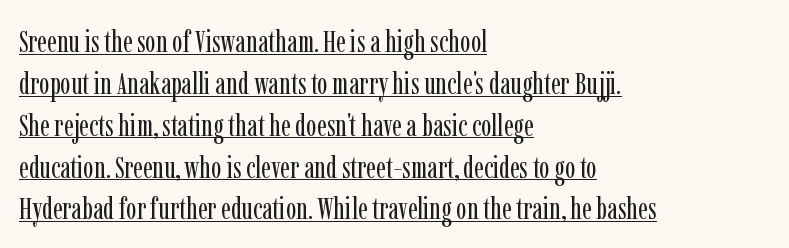
{"serif": "yes", "italic": "no", "bold": "no", "weight": "regular", "width": "condensed", "stroke_contrast": "low", "x_height": "medium", "monospaced": "no", "underline": "yes", "align": "left", "line_spacing": "normal", "line_spacing_ratio": 1.35, "letter_spacing": "normal", "letter_spacing_em": 0.0, "glyph_px": 31}
